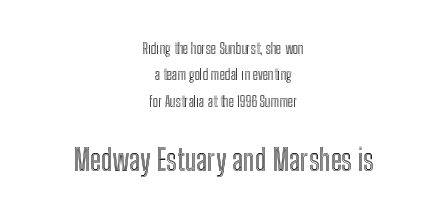
Q: Is the text italic (slanted)? A: No, it is upright.
Q: Is the text underlined? A: No.
Q: How is the paragraph aligned? A: Centered.
Q: Is the spacing between letters normal or unusually wide? A: Normal.
Q: Which block of text is set in a larger size, the first (top) or the second (bottom)? A: The second (bottom) one.
Q: Width (condensed, normal, or wide)? A: Condensed.
Q: x-height? A: Medium.
Q: Monospaced? A: No.
